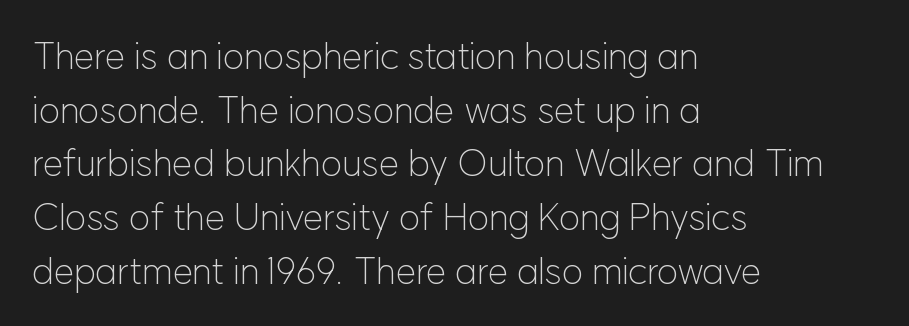
Has an underline been added? It has not. Looks like regular typesetting: each glyph gets only the width it needs. Compared with typical body copy, the letter spacing here is the same. One-word summary of the alignment: left. Stroke terminals: plain, sans-serif. A typesetter would mark this as roman, not italic.
